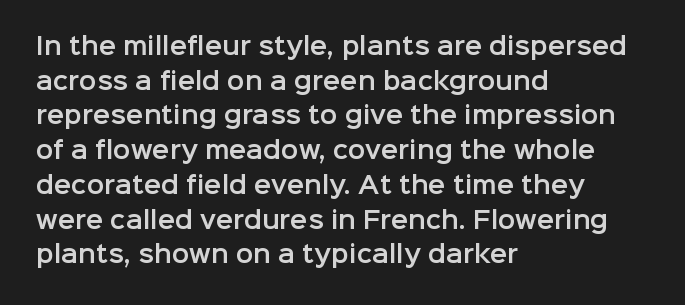
Q: Is the text italic (slanted)? A: No, it is upright.
Q: Is the text underlined? A: No.
Q: How is the paragraph aligned? A: Left-aligned.
Q: Is the spacing between letters normal or unusually wide? A: Normal.
Q: Is the spacing between lines tight, normal or loose? A: Normal.
